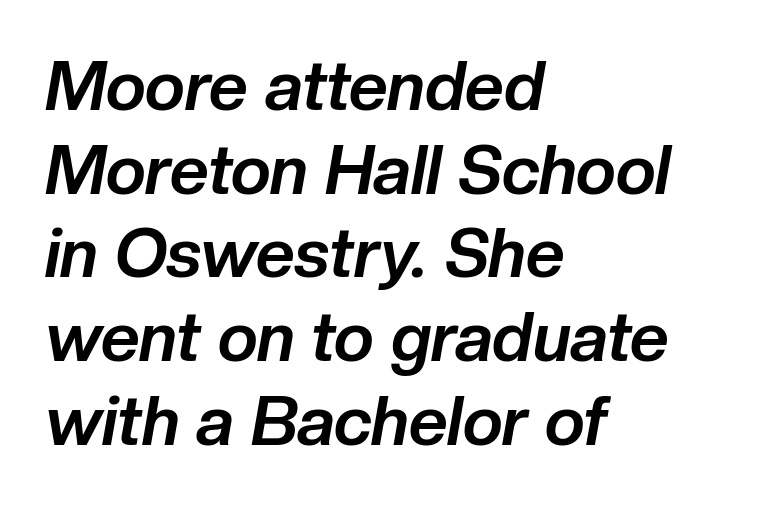
Q: Is the text bold? A: Yes.
Q: Is the text italic (slanted)? A: Yes, it leans right by about 10 degrees.
Q: Is the text underlined? A: No.
Q: How is the paragraph aligned? A: Left-aligned.
Q: Is the spacing between letters normal or unusually wide? A: Normal.
Q: Width (condensed, normal, or wide)? A: Normal.
Q: Stroke contrast? A: Low.
Q: x-height? A: Medium.
Q: Monospaced? A: No.
